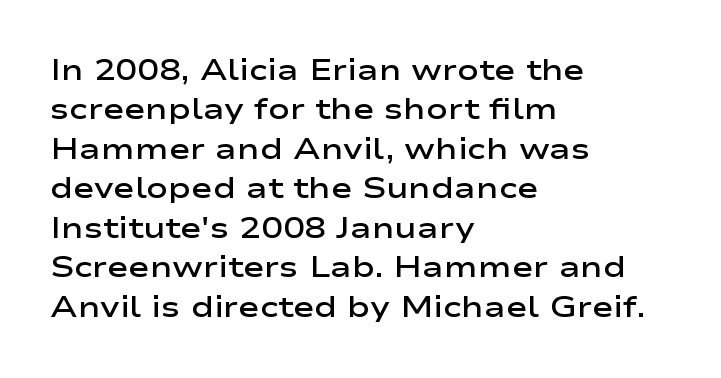
The image shows 29 px semibold, wide sans-serif type, upright; set left-aligned, normal line spacing (1.36x), normal letter spacing, not underlined; low stroke contrast and a medium x-height.
